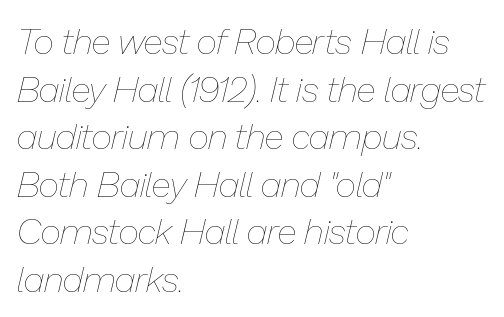
Q: Is the text bold? A: No.
Q: Is the text italic (slanted)? A: Yes, it leans right by about 13 degrees.
Q: Is the text underlined? A: No.
Q: How is the paragraph aligned? A: Left-aligned.
Q: Is the spacing between letters normal or unusually wide? A: Normal.
Q: Is the spacing between lines tight, normal or loose? A: Normal.
Q: Width (condensed, normal, or wide)? A: Normal.
Q: Stroke contrast? A: Low.
Q: x-height? A: Medium.
Q: Monospaced? A: No.
